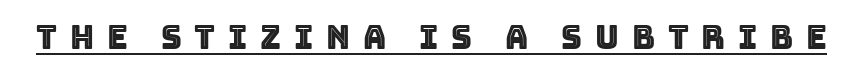
{"italic": "no", "width": "normal", "x_height": "large", "monospaced": "no", "underline": "yes", "letter_spacing": "wide", "letter_spacing_em": 0.4, "glyph_px": 32}
